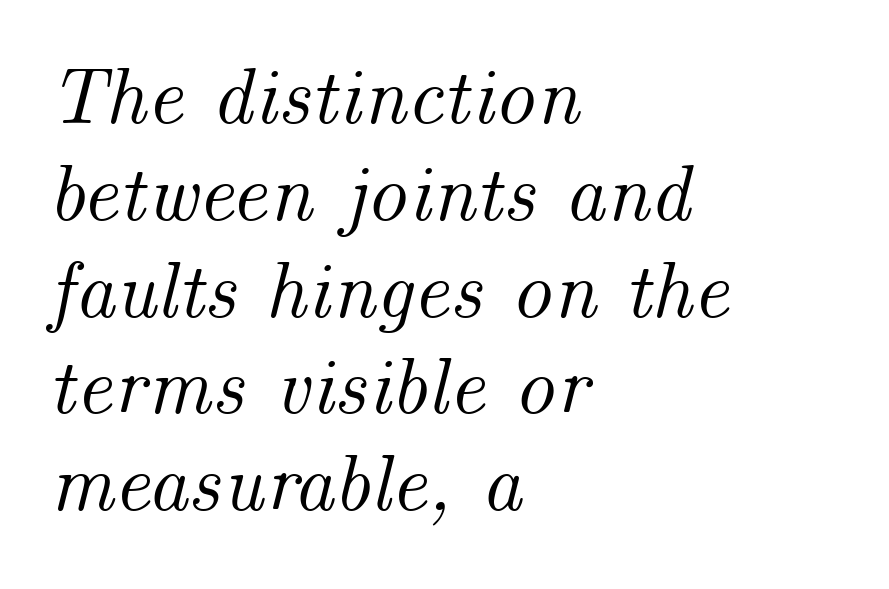
Q: Is the text italic (slanted)? A: Yes, it leans right by about 14 degrees.
Q: Is the text underlined? A: No.
Q: How is the paragraph aligned? A: Left-aligned.
Q: Is the spacing between letters normal or unusually wide? A: Normal.
Q: Width (condensed, normal, or wide)? A: Normal.
Q: Stroke contrast? A: Medium.
Q: x-height? A: Small.
Q: Monospaced? A: No.
